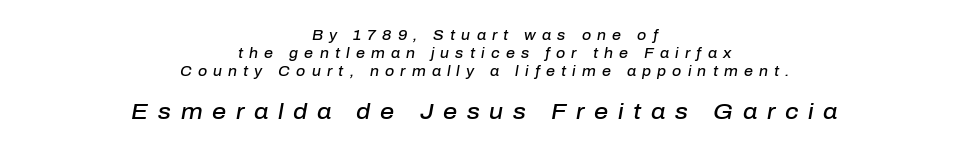
Which of the two is more prominent by size? The second, at the bottom. The vertical gap from one line to the next is medium. What weight is shown? A semibold, between regular and bold. These lines have a slow, spaced-out rhythm from letter to letter. This is oblique type, the kind used for emphasis or titles. Layout note: lines centered.
